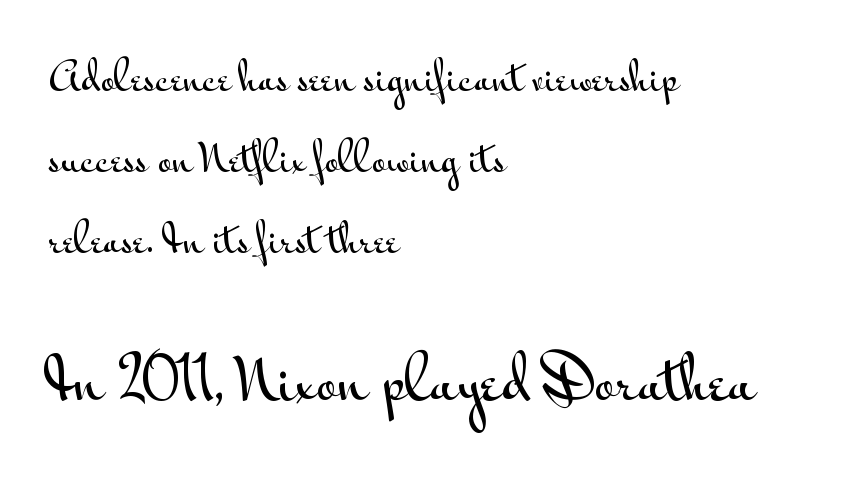
Q: Is the text italic (slanted)? A: Yes.
Q: Is the typeface a serif or a sans-serif typeface? A: Sans-serif.
Q: Is the text underlined? A: No.
Q: How is the paragraph aligned? A: Left-aligned.
Q: Is the spacing between letters normal or unusually wide? A: Normal.
Q: Is the spacing between lines tight, normal or loose? A: Loose.
Q: Which block of text is set in a larger size, the first (top) or the second (bottom)? A: The second (bottom) one.
Q: Width (condensed, normal, or wide)? A: Wide.
Q: Stroke contrast? A: Medium.
Q: x-height? A: Small.
Q: Monospaced? A: No.
